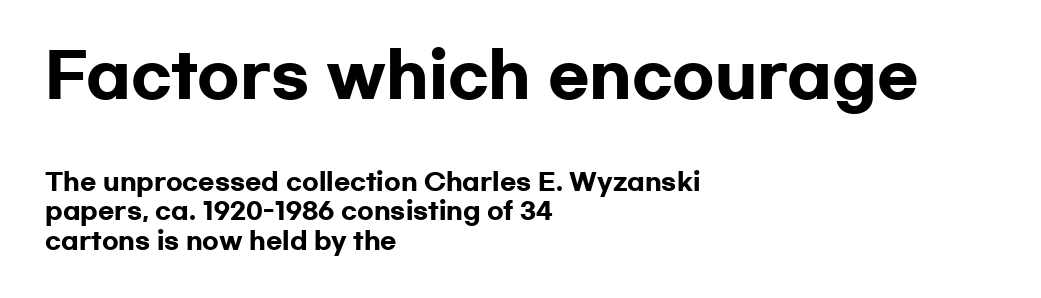
Q: Is the text bold? A: Yes.
Q: Is the text italic (slanted)? A: No, it is upright.
Q: Is the typeface a serif or a sans-serif typeface? A: Sans-serif.
Q: Is the text underlined? A: No.
Q: How is the paragraph aligned? A: Left-aligned.
Q: Is the spacing between letters normal or unusually wide? A: Normal.
Q: Which block of text is set in a larger size, the first (top) or the second (bottom)? A: The first (top) one.
Q: Width (condensed, normal, or wide)? A: Wide.
Q: Stroke contrast? A: Low.
Q: x-height? A: Medium.
Q: Monospaced? A: No.
